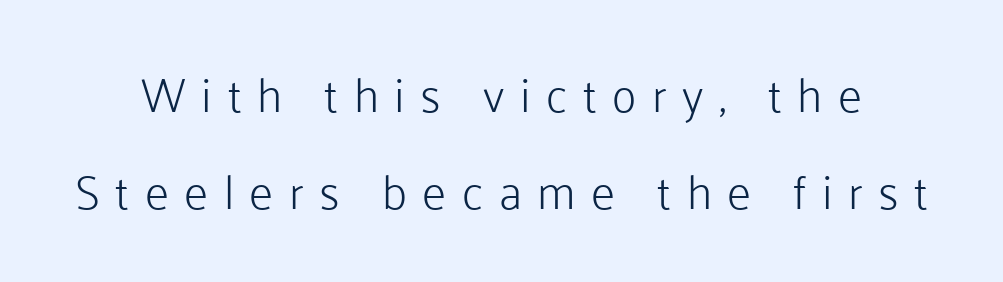
The image shows 47 px light sans-serif type, upright; set loose line spacing (2.06x), unusually wide letter spacing (+0.33 em), not underlined; low stroke contrast and a medium x-height.
